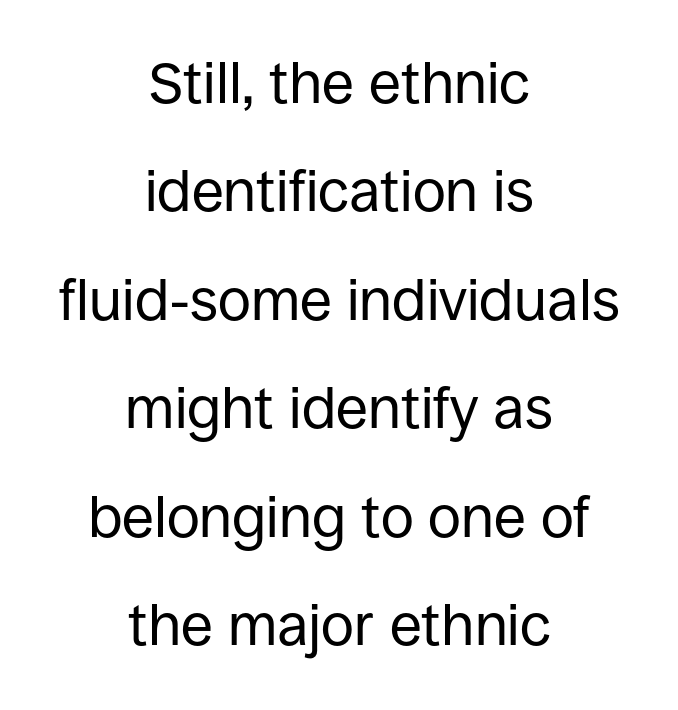
Q: Is the text bold? A: No.
Q: Is the text italic (slanted)? A: No, it is upright.
Q: Is the typeface a serif or a sans-serif typeface? A: Sans-serif.
Q: Is the text underlined? A: No.
Q: How is the paragraph aligned? A: Centered.
Q: Is the spacing between letters normal or unusually wide? A: Normal.
Q: Width (condensed, normal, or wide)? A: Normal.
Q: Stroke contrast? A: Low.
Q: x-height? A: Large.
Q: Monospaced? A: No.
